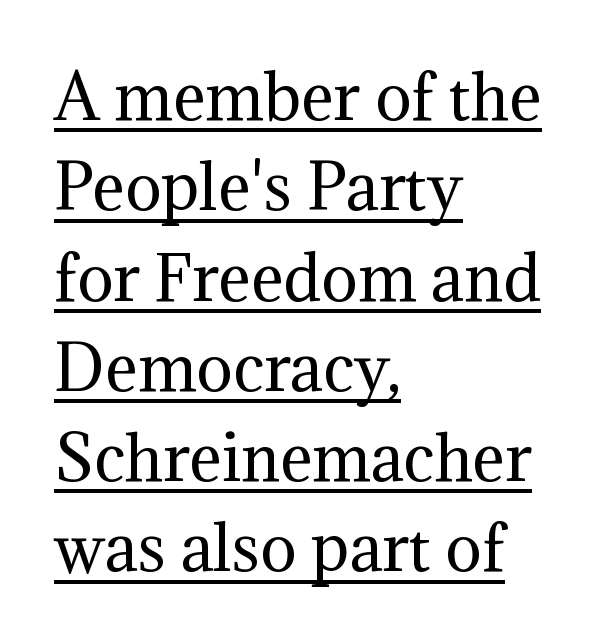
Q: Is the text bold? A: No.
Q: Is the text italic (slanted)? A: No, it is upright.
Q: Is the typeface a serif or a sans-serif typeface? A: Serif.
Q: Is the text underlined? A: Yes.
Q: How is the paragraph aligned? A: Left-aligned.
Q: Is the spacing between letters normal or unusually wide? A: Normal.
Q: Is the spacing between lines tight, normal or loose? A: Normal.
Q: Width (condensed, normal, or wide)? A: Normal.
Q: Stroke contrast? A: Medium.
Q: x-height? A: Medium.
Q: Monospaced? A: No.
